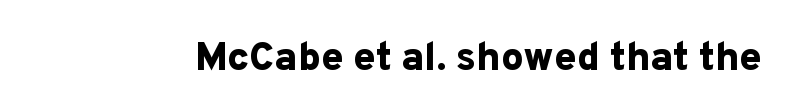
The type is set solid horizontally, with unmodified tracking. Descenders are the only things crossing below the line. Every letter is thick-stroked: bold, no question. Each letter keeps its own natural width here, so spacing adapts to shape.
